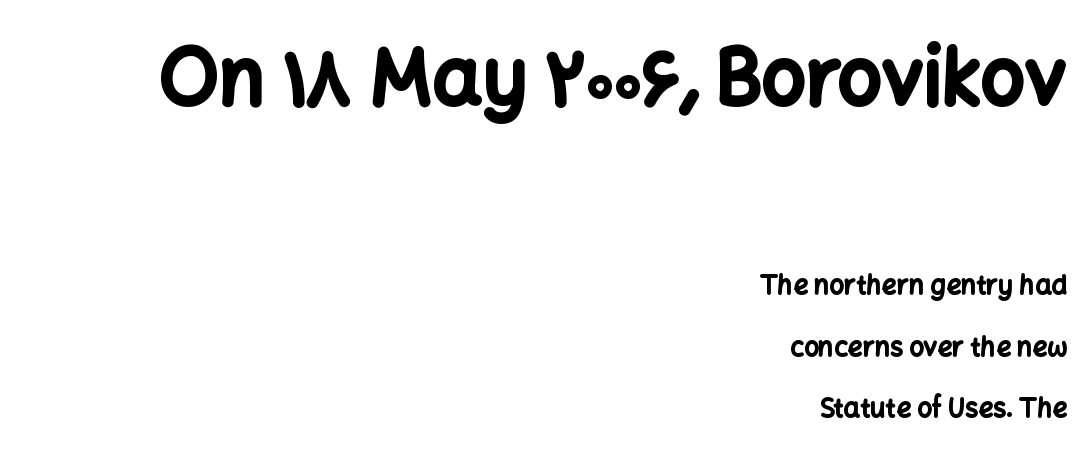
Glyph-to-glyph distance matches everyday printed text. Descender tails drop into unmarked territory. The rendering uses natural spacing where letterforms have individual widths. The glyphs in this specimen are sans serif.
